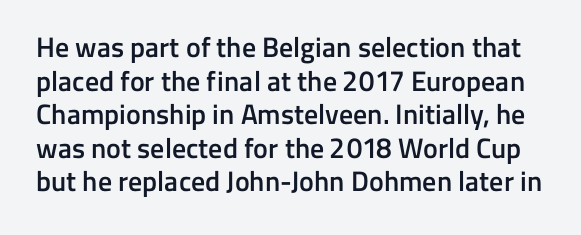
{"serif": "no", "italic": "no", "bold": "semi", "weight": "semibold", "width": "normal", "stroke_contrast": "low", "x_height": "medium", "monospaced": "no", "underline": "no", "line_spacing_ratio": 1.2, "letter_spacing": "normal", "letter_spacing_em": 0.0, "glyph_px": 28}
